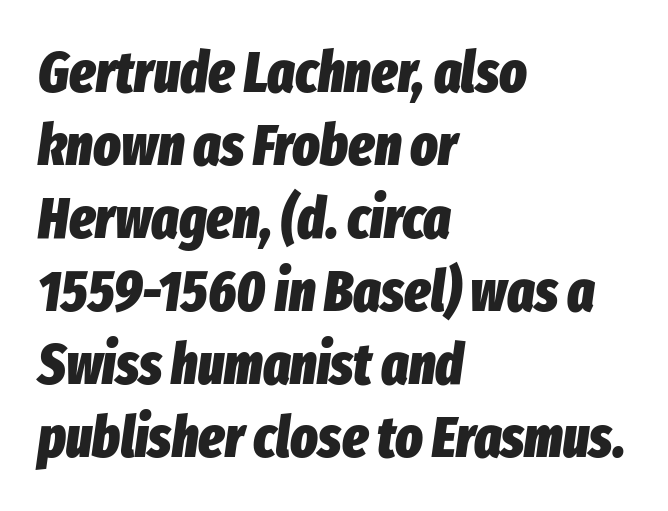
Heft: maximum for text — a bold. Tracking value appears to be zero — textbook default spacing. Left-aligned paragraph, ragged on the right. Italic? Definitely — the glyphs are oblique. Varying glyph widths throughout — classic text-font behaviour. If you measured baseline to baseline, you'd find a middling distance.
